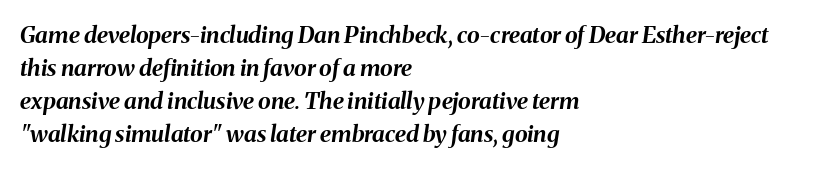
{"italic": "yes", "lean": "right", "slant_degrees": 8, "bold": "yes", "underline": "no", "align": "left", "line_spacing": "normal", "line_spacing_ratio": 1.43, "letter_spacing": "normal", "letter_spacing_em": 0.0, "glyph_px": 23}
